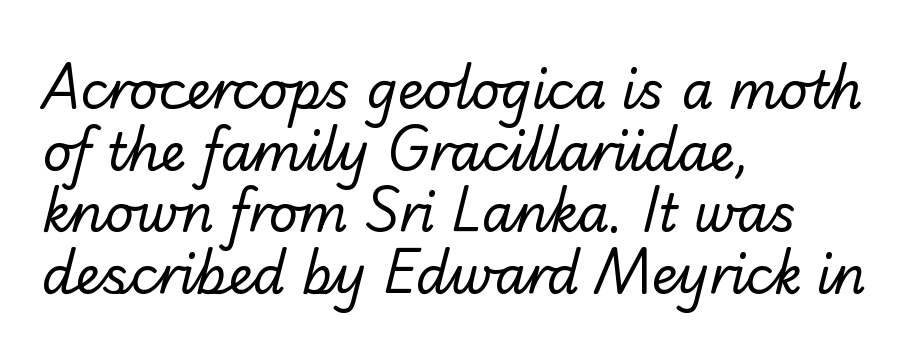
The setting favours the left margin, as ordinary paragraphs usually do. Unmarked baselines from the first word to the last. Proportional: the letters do not fall into vertical columns. The text was rendered using a sans face with plain stroke endings. Caption: standard tracking, unaltered. Is this a heavy cut? Hardly; it is regular or lighter.
